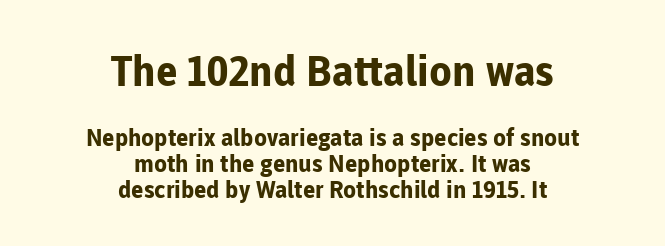
The image shows 42 px bold sans-serif type, upright; set centered, tight line spacing (1.08x), normal letter spacing, not underlined; the first (top) block is 1.75x larger; low stroke contrast and a medium x-height.
